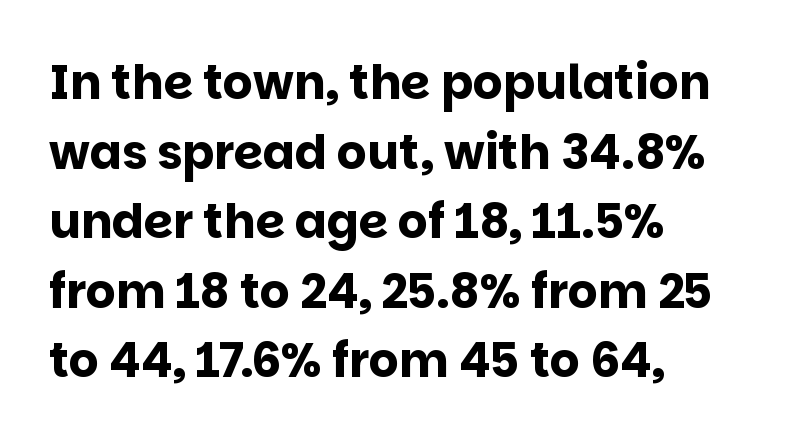
Q: Is the text bold? A: Yes.
Q: Is the text italic (slanted)? A: No, it is upright.
Q: Is the typeface a serif or a sans-serif typeface? A: Sans-serif.
Q: Is the text underlined? A: No.
Q: How is the paragraph aligned? A: Left-aligned.
Q: Is the spacing between letters normal or unusually wide? A: Normal.
Q: Is the spacing between lines tight, normal or loose? A: Normal.
Q: Width (condensed, normal, or wide)? A: Normal.
Q: Stroke contrast? A: Low.
Q: x-height? A: Large.
Q: Monospaced? A: No.
